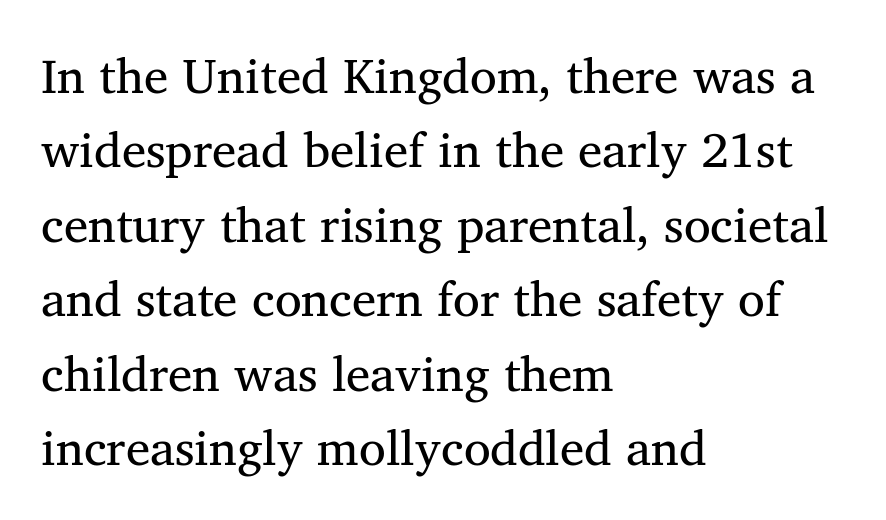
{"serif": "yes", "italic": "no", "width": "normal", "stroke_contrast": "medium", "x_height": "medium", "monospaced": "no", "underline": "no", "align": "left", "line_spacing": "normal", "line_spacing_ratio": 1.52, "letter_spacing": "normal", "letter_spacing_em": 0.0, "glyph_px": 49}
